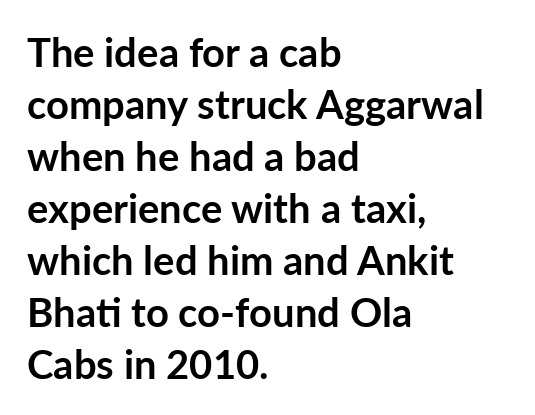
Unlike a traditional serif, this face leaves its strokes unadorned. Nobody touched the tracking dial on this one. Its strokes are broad and dark, the hallmark of bold type. Beneath every word, the page is bare. A typesetter would call this leading conventional body-copy spacing.
